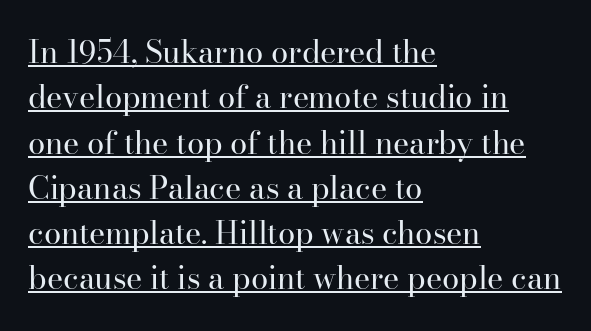
The image shows 31 px regular-weight serif type, upright; set left-aligned, normal line spacing (1.46x), normal letter spacing, underlined; high stroke contrast and a small x-height.
